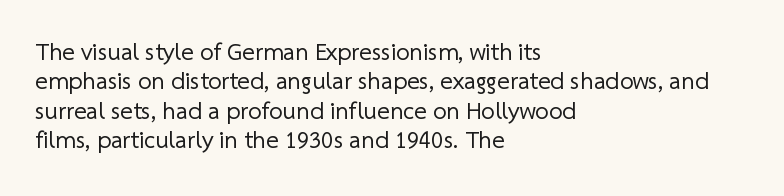
{"bold": "no", "underline": "no", "align": "left", "line_spacing_ratio": 1.22, "letter_spacing": "normal", "letter_spacing_em": 0.0, "glyph_px": 24}
